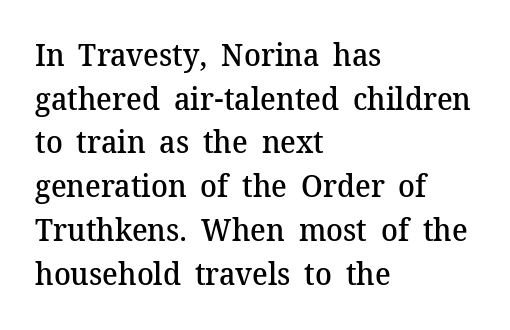
{"serif": "yes", "italic": "no", "bold": "semi", "weight": "semibold", "width": "normal", "stroke_contrast": "medium", "x_height": "medium", "monospaced": "no", "underline": "no", "align": "left", "line_spacing": "normal", "line_spacing_ratio": 1.41, "letter_spacing": "normal", "letter_spacing_em": 0.0, "glyph_px": 31}
